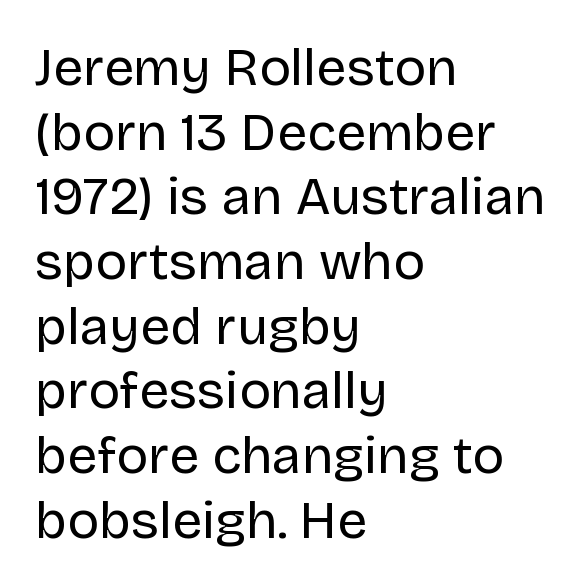
A typesetter would call this zero additional tracking. You can tell from the bare stems that sans-serif type was used. A typesetter would call this proportional, since set widths differ per character. Caption: multi-line text, flush left, ragged right. The gap between lines stays unmarked. The passage shown is not bold in any degree.
